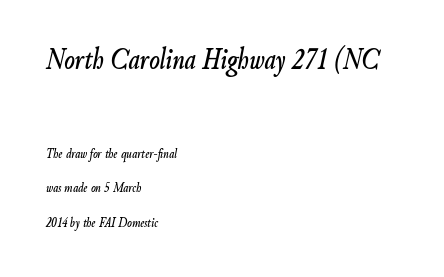
Q: Is the text italic (slanted)? A: Yes, it leans right by about 9 degrees.
Q: Is the text underlined? A: No.
Q: How is the paragraph aligned? A: Left-aligned.
Q: Is the spacing between letters normal or unusually wide? A: Normal.
Q: Is the spacing between lines tight, normal or loose? A: Loose.
Q: Which block of text is set in a larger size, the first (top) or the second (bottom)? A: The first (top) one.
Q: Width (condensed, normal, or wide)? A: Condensed.
Q: Stroke contrast? A: Low.
Q: x-height? A: Small.
Q: Monospaced? A: No.
